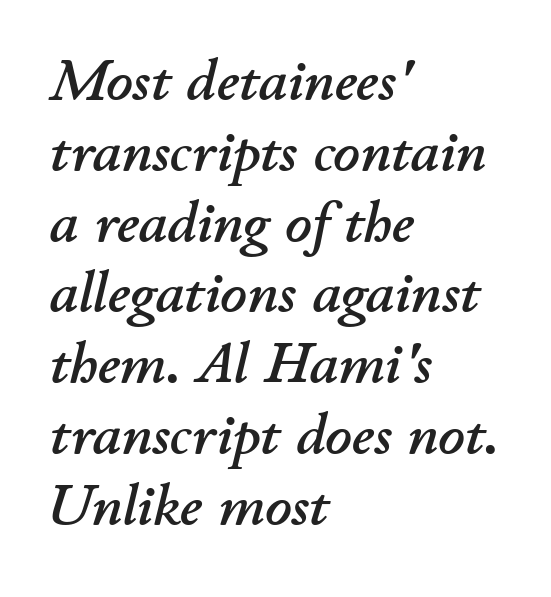
{"italic": "yes", "lean": "right", "slant_degrees": 11, "width": "normal", "stroke_contrast": "low", "x_height": "small", "monospaced": "no", "underline": "no", "align": "left", "line_spacing_ratio": 1.22, "letter_spacing": "normal", "letter_spacing_em": 0.0, "glyph_px": 58}
